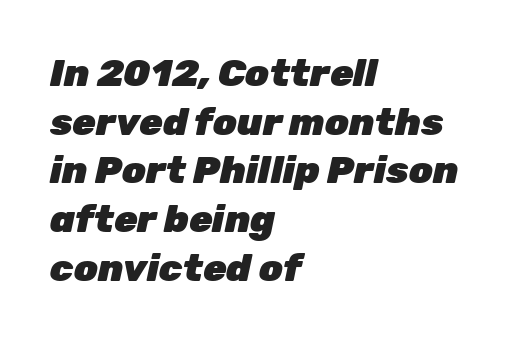
Q: Is the text bold? A: Yes.
Q: Is the text italic (slanted)? A: Yes, it leans right by about 12 degrees.
Q: Is the text underlined? A: No.
Q: How is the paragraph aligned? A: Left-aligned.
Q: Is the spacing between letters normal or unusually wide? A: Normal.
Q: Is the spacing between lines tight, normal or loose? A: Normal.
Q: Width (condensed, normal, or wide)? A: Normal.
Q: Stroke contrast? A: Low.
Q: x-height? A: Medium.
Q: Monospaced? A: No.
